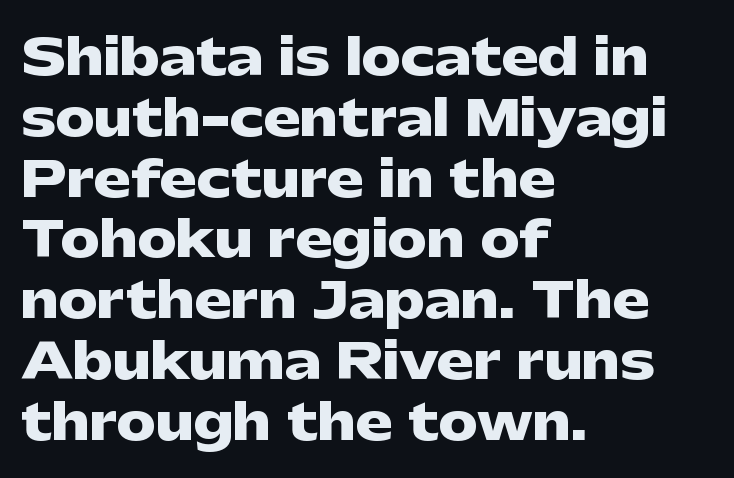
You'd pick this weight for a headline — it's a proper bold. The letters advance in unequal steps, a hallmark of proportional type. Quick note: not italic, upright. The gaps between neighbouring characters are ordinary and unremarkable. The typeface chosen for these lines omits serifs.
